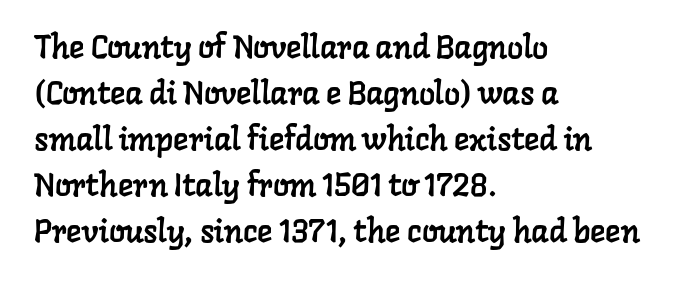
The letters advance in unequal steps, a hallmark of proportional type. The passage is arranged the way most books set body copy — flush left. Characters follow at the spacing the type designer built in. Honestly, there is no underline to notice here at all. Small tapered or slab feet sit at the stroke ends, so this counts as serif. This sample keeps an unexceptional amount of space between lines.
